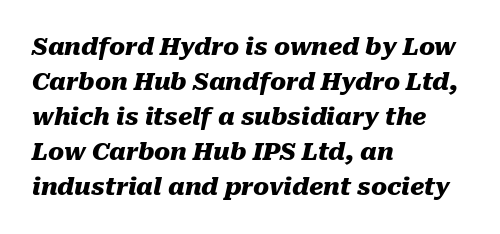
Q: Is the text bold? A: Yes.
Q: Is the text italic (slanted)? A: Yes, it leans right by about 10 degrees.
Q: Is the text underlined? A: No.
Q: How is the paragraph aligned? A: Left-aligned.
Q: Is the spacing between letters normal or unusually wide? A: Normal.
Q: Is the spacing between lines tight, normal or loose? A: Normal.
